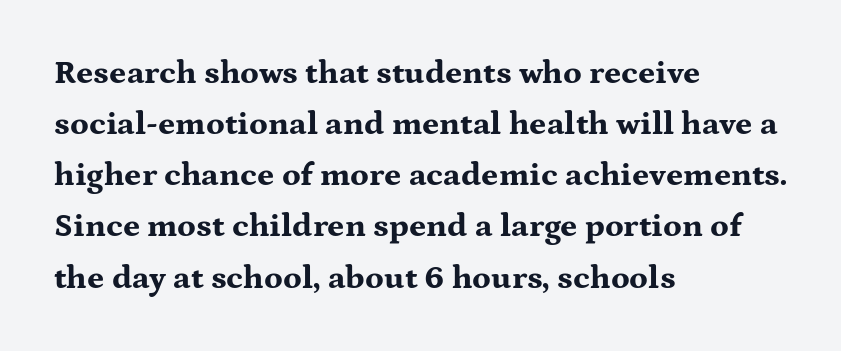
Q: Is the text bold? A: Yes.
Q: Is the text italic (slanted)? A: No, it is upright.
Q: Is the typeface a serif or a sans-serif typeface? A: Serif.
Q: Is the text underlined? A: No.
Q: How is the paragraph aligned? A: Left-aligned.
Q: Is the spacing between letters normal or unusually wide? A: Normal.
Q: Is the spacing between lines tight, normal or loose? A: Normal.
Q: Width (condensed, normal, or wide)? A: Wide.
Q: Stroke contrast? A: Medium.
Q: x-height? A: Medium.
Q: Monospaced? A: No.
